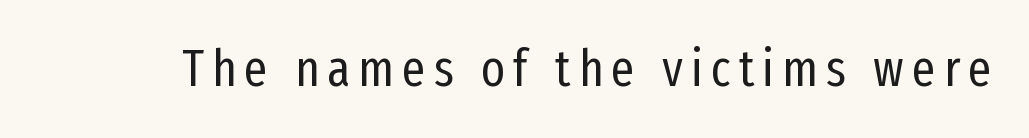
The image shows 51 px regular-weight, condensed sans-serif type, upright; set not underlined; low stroke contrast and a medium x-height.
